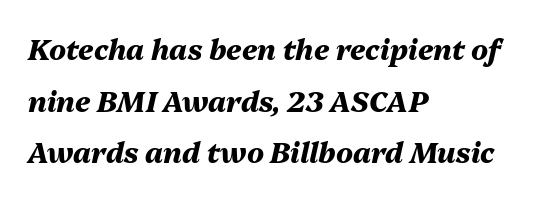
Slant detected: the letters are inclined. As a designer I'd log this as weight 700, bold. No extra tracking has been applied to these lines. The rag falls on the right side of this text block. Underline: absent. These lines are rendered in a variable-pitch font.
